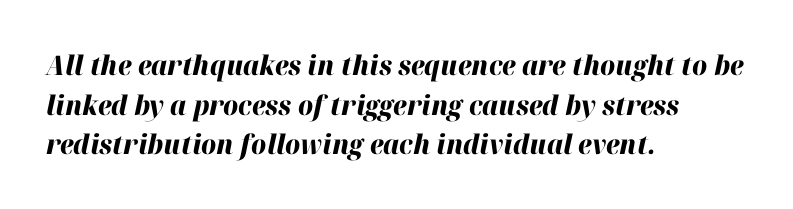
Q: Is the text bold? A: Yes.
Q: Is the text italic (slanted)? A: Yes, it leans right by about 12 degrees.
Q: Is the text underlined? A: No.
Q: How is the paragraph aligned? A: Left-aligned.
Q: Is the spacing between letters normal or unusually wide? A: Normal.
Q: Is the spacing between lines tight, normal or loose? A: Normal.
